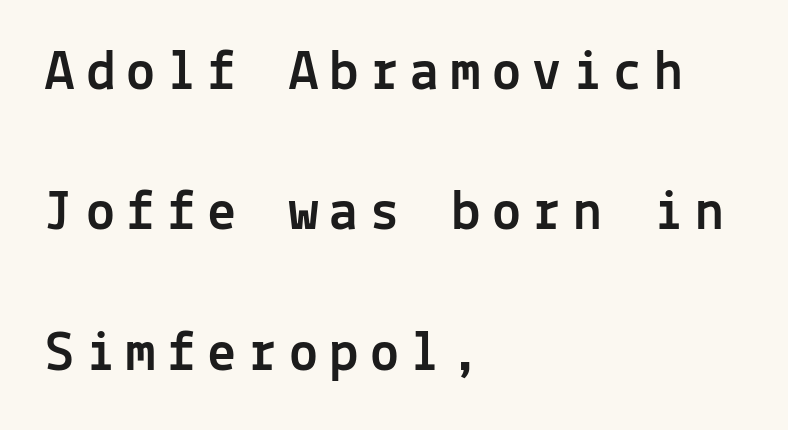
The image shows 58 px sans-serif type, upright, monospaced; set left-aligned, loose line spacing (2.42x), unusually wide letter spacing (+0.2 em), not underlined; a medium x-height.
